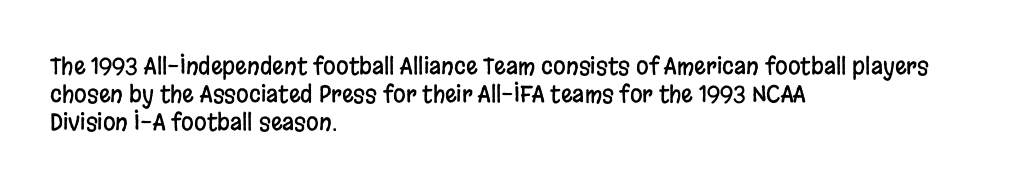
The image shows 23 px text type, upright; set left-aligned, line spacing 1.21x, normal letter spacing, not underlined.
